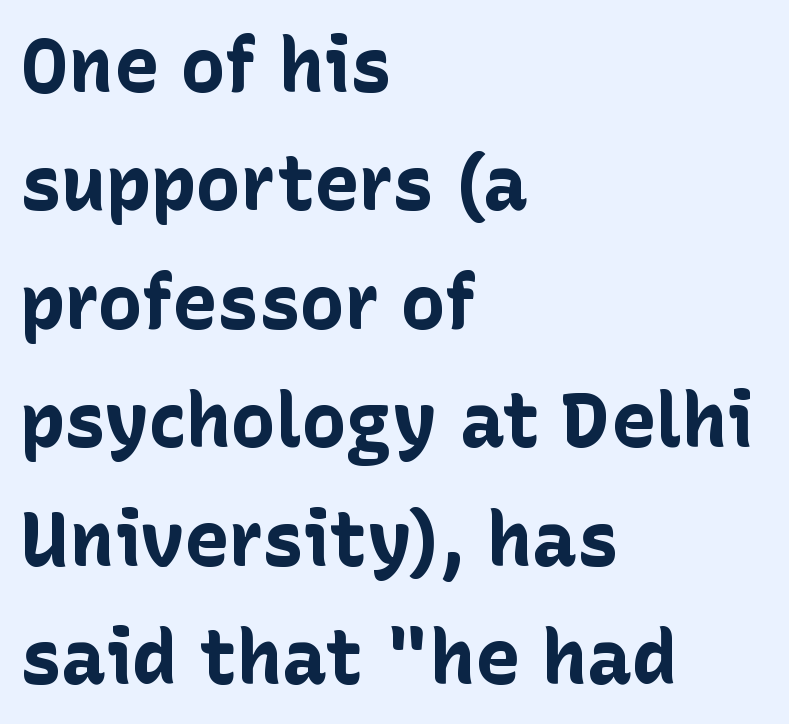
The image shows 75 px bold sans-serif type, upright; set left-aligned, normal line spacing (1.58x), normal letter spacing, not underlined; low stroke contrast and a medium x-height.
